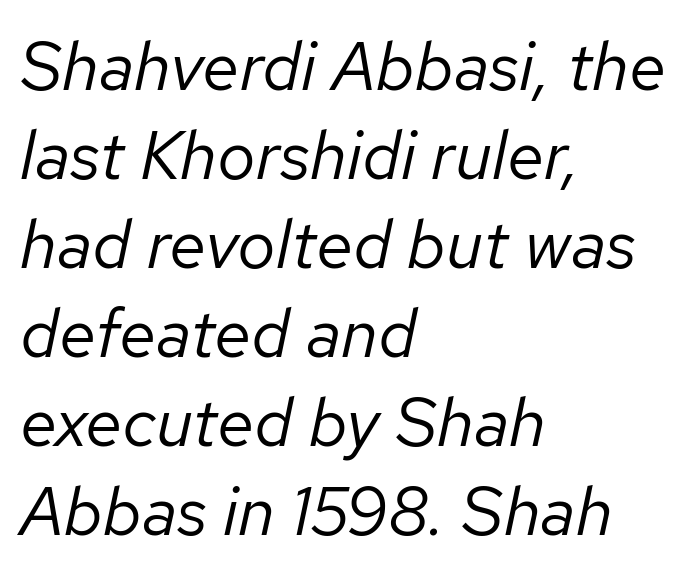
The image shows 68 px regular-weight type, italic (leaning right); set left-aligned, normal line spacing (1.31x), normal letter spacing, not underlined; low stroke contrast and a medium x-height.
